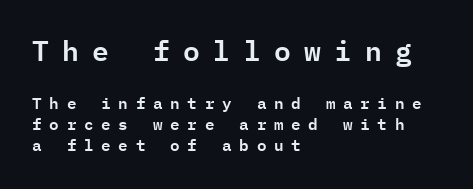
You get the large type first, then a drop to smaller type. Posture: upright roman. If you drew a ruler down the left edge, every line would touch it. Honestly, the row spacing looks completely unremarkable. The letters carry no serifs — their stems end cleanly without finishing strokes.
